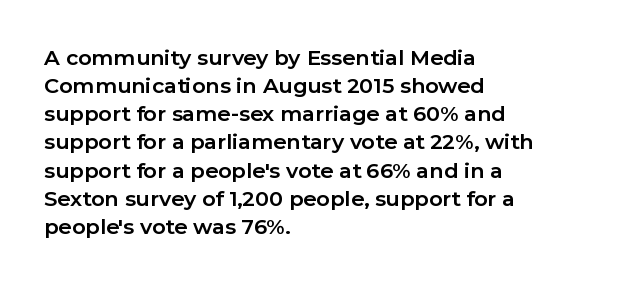
The image shows 21 px bold type, upright; set left-aligned, normal line spacing (1.34x), normal letter spacing, not underlined.
